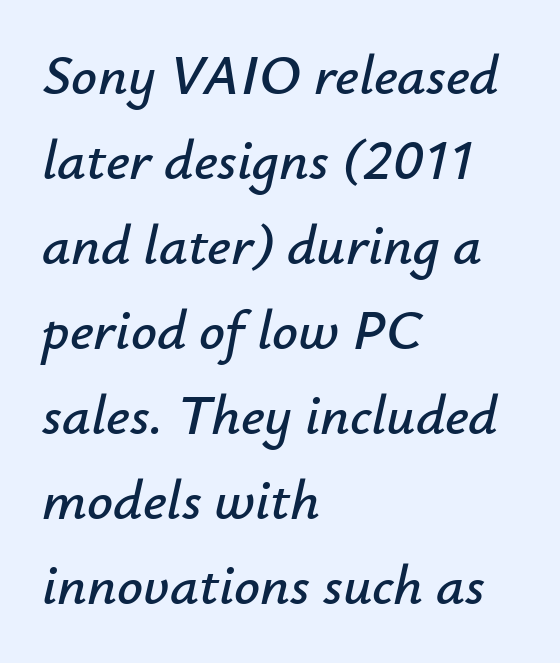
The image shows 57 px text type, italic (leaning right); set left-aligned, normal line spacing (1.49x), normal letter spacing, not underlined; low stroke contrast and a small x-height.
